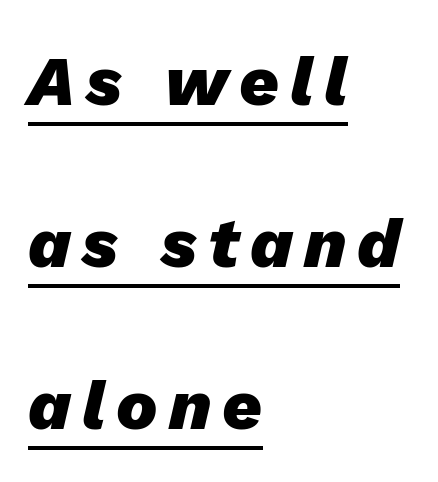
{"italic": "yes", "lean": "right", "slant_degrees": 13, "bold": "yes", "weight": "heavy", "width": "normal", "stroke_contrast": "low", "x_height": "medium", "monospaced": "no", "underline": "yes", "align": "left", "line_spacing": "loose", "line_spacing_ratio": 2.35, "glyph_px": 69}
